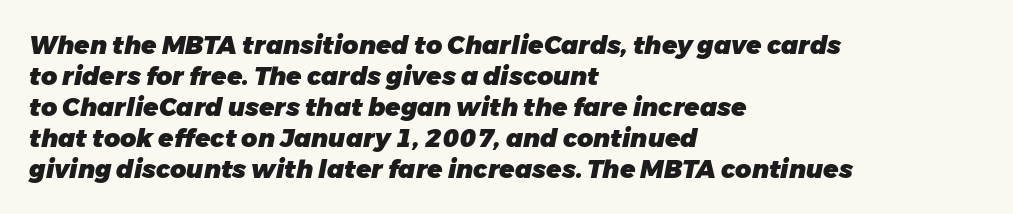
{"italic": "yes", "lean": "right", "slant_degrees": 11, "bold": "yes", "underline": "no", "align": "left", "line_spacing_ratio": 1.24, "letter_spacing": "normal", "letter_spacing_em": 0.0, "glyph_px": 25}
